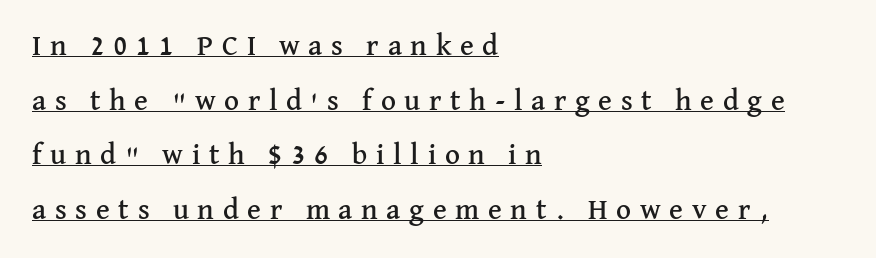
The image shows 29 px serif type, upright; set left-aligned, line spacing 1.88x, unusually wide letter spacing (+0.3 em), underlined; medium stroke contrast and a medium x-height.
